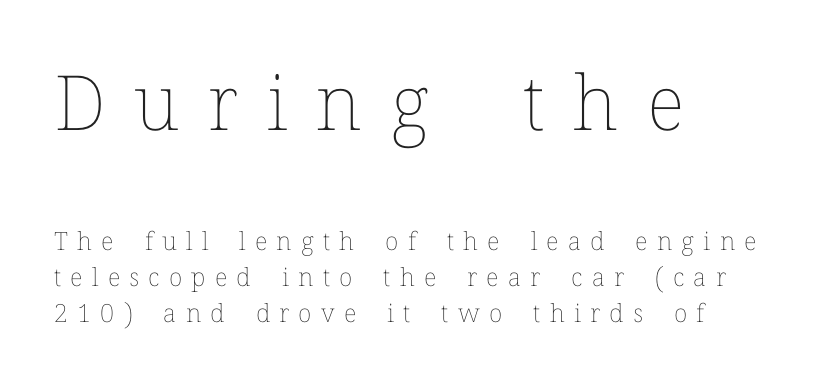
The image shows 76 px thin type, upright; set left-aligned, normal line spacing (1.45x), unusually wide letter spacing (+0.37 em), not underlined; the first (top) block is 3.04x larger; low stroke contrast and a medium x-height.
